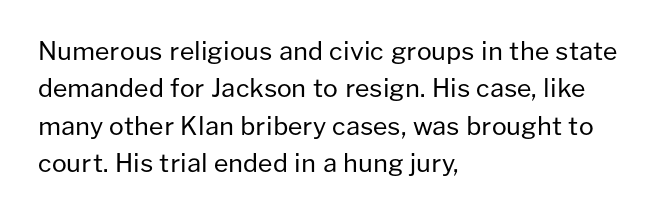
{"italic": "no", "bold": "no", "underline": "no", "align": "left", "line_spacing": "normal", "line_spacing_ratio": 1.5, "letter_spacing": "normal", "letter_spacing_em": 0.0, "glyph_px": 25}
